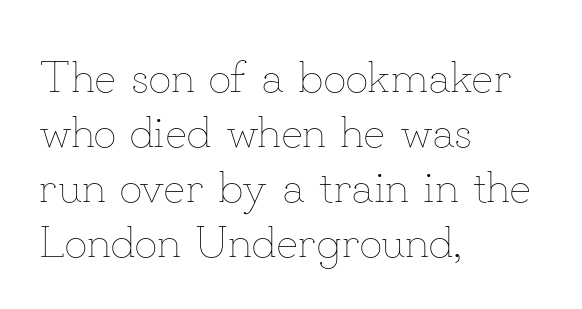
Q: Is the text bold? A: No.
Q: Is the text italic (slanted)? A: No, it is upright.
Q: Is the text underlined? A: No.
Q: How is the paragraph aligned? A: Left-aligned.
Q: Is the spacing between letters normal or unusually wide? A: Normal.
Q: Width (condensed, normal, or wide)? A: Normal.
Q: Stroke contrast? A: Low.
Q: x-height? A: Small.
Q: Monospaced? A: No.
